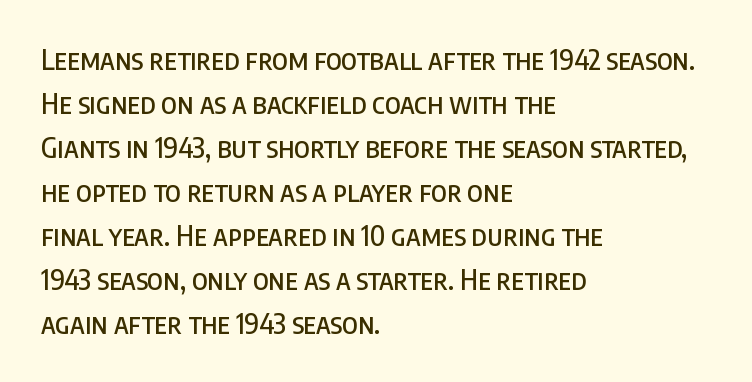
Here the glyphs are tracked normally, forming tight word shapes. Nope, not italic — everything's standing straight. Are there feet on the stems? There aren't — it's a sans. Proportional: the letters do not fall into vertical columns. A bare baseline throughout the passage. Notice how descenders clear the ascenders below comfortably — that's standard leading.
